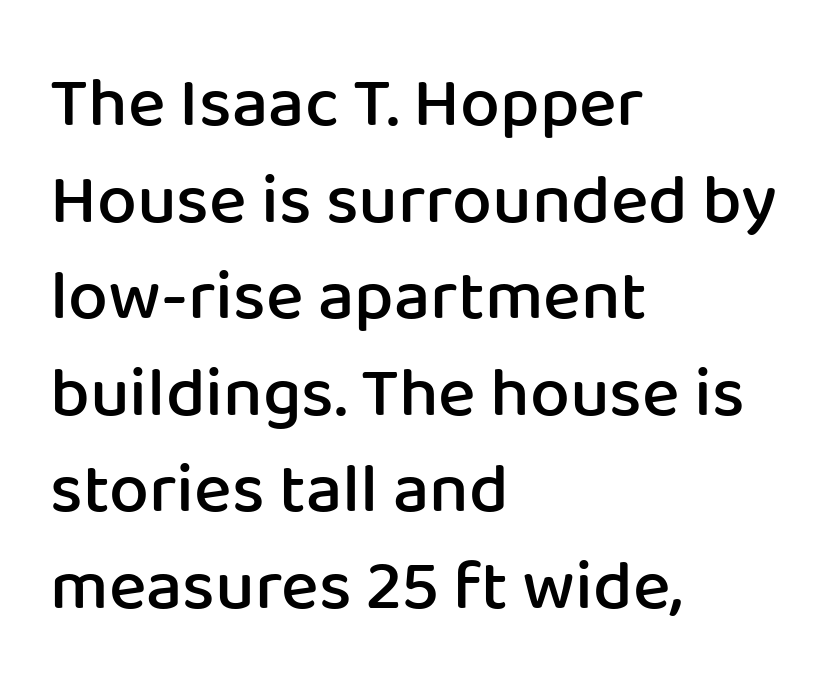
Type without underlining. In CSS terms this would be text-align: left. Italic: no, the glyphs are upright roman. Note the varied advance widths — an 'i' is clearly narrower than an 'm'. Compared with typical paragraphs, the rows here are spaced about the same. In terms of weight, the rendering is demibold, just under bold.
